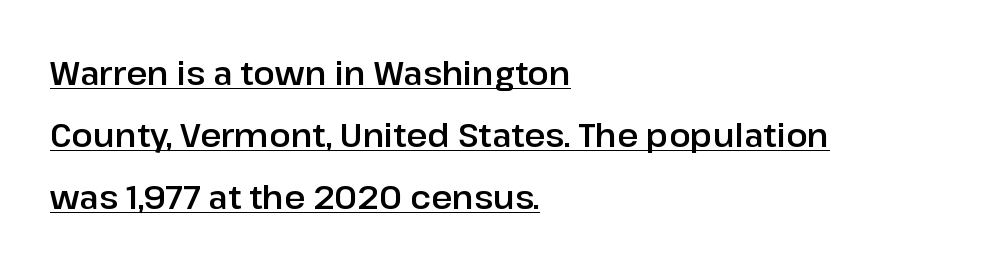
Observe the ordinary spacing: letters are neighbours, not strangers. This sample has the flowing, uneven cadence of proportional lettering. Reading down the column, the eye jumps a long way to each next line. Are there feet on the stems? There aren't — it's a sans. Line beginnings align vertically; line endings do not. In designer terms, the underline attribute is active on this setting.
